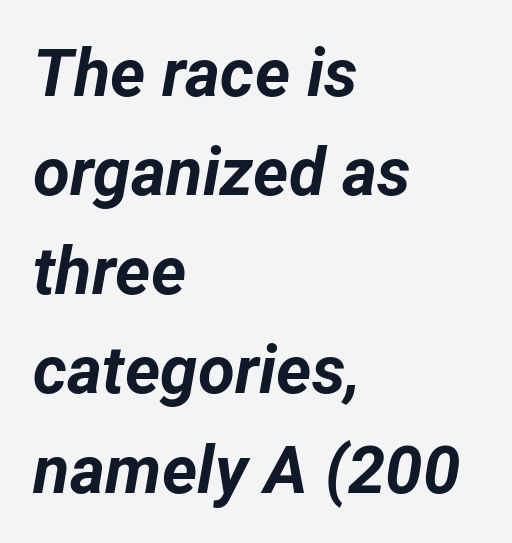
Q: Is the text bold? A: Yes.
Q: Is the text italic (slanted)? A: Yes, it leans right by about 12 degrees.
Q: Is the text underlined? A: No.
Q: How is the paragraph aligned? A: Left-aligned.
Q: Is the spacing between letters normal or unusually wide? A: Normal.
Q: Is the spacing between lines tight, normal or loose? A: Normal.
Q: Width (condensed, normal, or wide)? A: Normal.
Q: Stroke contrast? A: Low.
Q: x-height? A: Medium.
Q: Monospaced? A: No.
